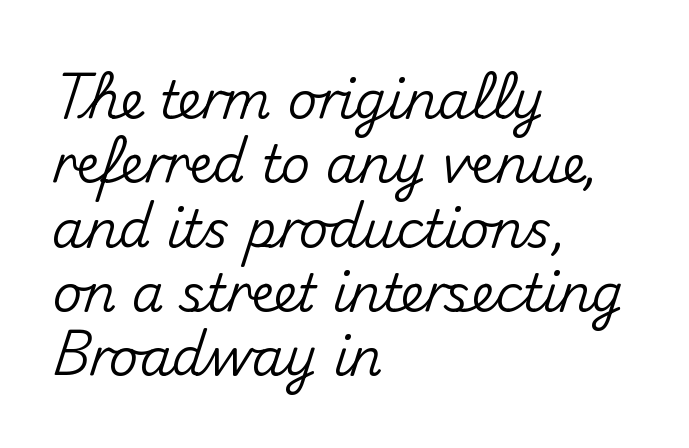
Q: Is the text italic (slanted)? A: Yes.
Q: Is the typeface a serif or a sans-serif typeface? A: Sans-serif.
Q: Is the text underlined? A: No.
Q: How is the paragraph aligned? A: Left-aligned.
Q: Is the spacing between letters normal or unusually wide? A: Normal.
Q: Is the spacing between lines tight, normal or loose? A: Normal.
Q: Width (condensed, normal, or wide)? A: Normal.
Q: Stroke contrast? A: Medium.
Q: x-height? A: Small.
Q: Monospaced? A: No.
